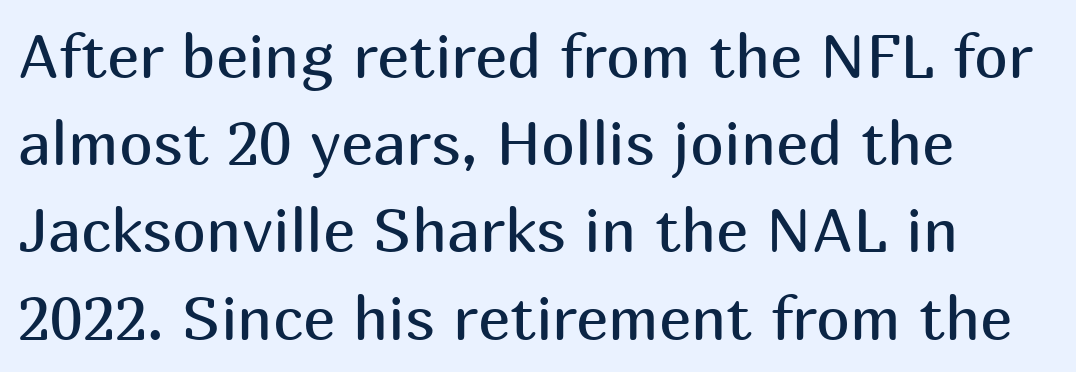
Q: Is the text bold? A: No.
Q: Is the text italic (slanted)? A: No, it is upright.
Q: Is the typeface a serif or a sans-serif typeface? A: Sans-serif.
Q: Is the text underlined? A: No.
Q: Is the spacing between letters normal or unusually wide? A: Normal.
Q: Is the spacing between lines tight, normal or loose? A: Normal.
Q: Width (condensed, normal, or wide)? A: Normal.
Q: Stroke contrast? A: Medium.
Q: x-height? A: Medium.
Q: Monospaced? A: No.
